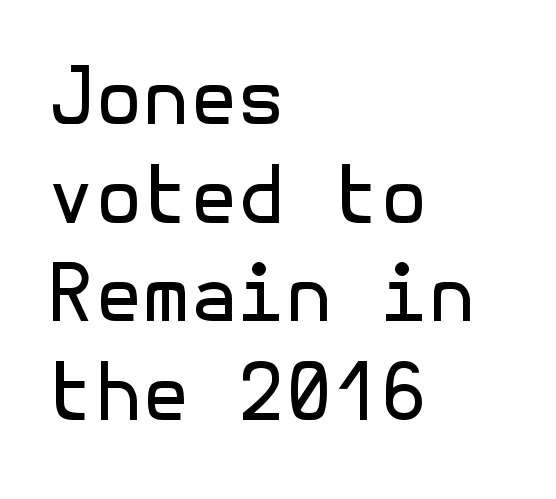
No italicization has been applied; the sample stays upright. This sample is left-justified, so line endings fall wherever the words run out. Does the leading feel generous? No, just average. You can tell from the bare stems that sans-serif type was used. Beneath every word, the page is bare. Caption: standard tracking, unaltered.
